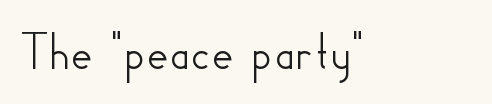
Q: Is the text italic (slanted)? A: No, it is upright.
Q: Is the typeface a serif or a sans-serif typeface? A: Sans-serif.
Q: Is the text underlined? A: No.
Q: Is the spacing between letters normal or unusually wide? A: Normal.
Q: Width (condensed, normal, or wide)? A: Normal.
Q: Stroke contrast? A: Low.
Q: x-height? A: Small.
Q: Monospaced? A: No.
